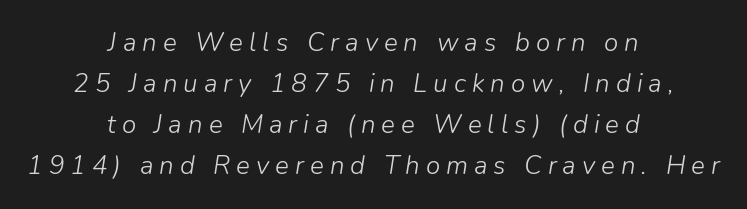
Q: Is the text bold? A: No.
Q: Is the text italic (slanted)? A: Yes, it leans right by about 9 degrees.
Q: Is the text underlined? A: No.
Q: How is the paragraph aligned? A: Centered.
Q: Is the spacing between letters normal or unusually wide? A: Unusually wide.
Q: Is the spacing between lines tight, normal or loose? A: Normal.
